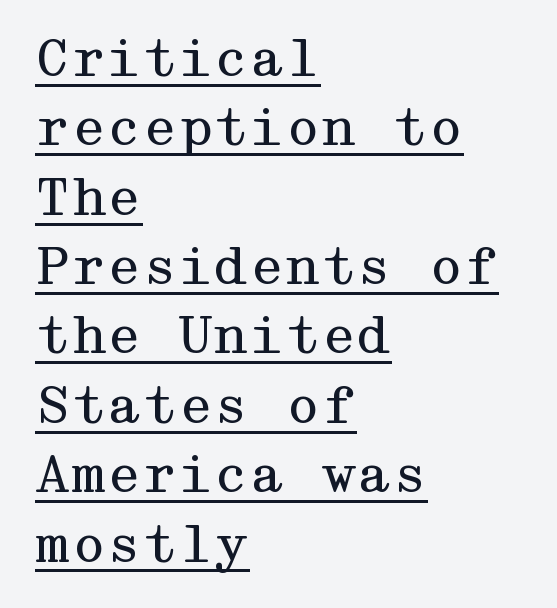
The image shows 51 px regular-weight, wide serif type, upright; set left-aligned, normal line spacing (1.36x), normal letter spacing, underlined; medium stroke contrast and a medium x-height.
